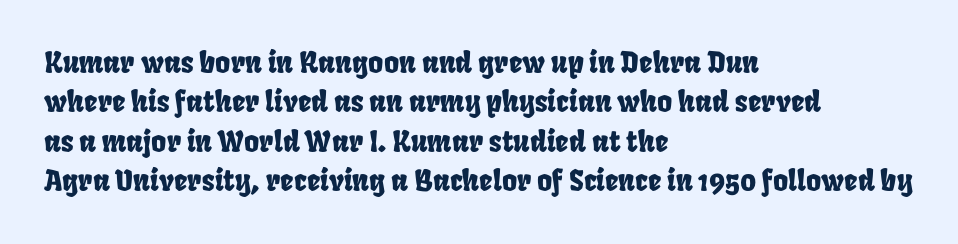
Q: Is the text underlined? A: No.
Q: How is the paragraph aligned? A: Left-aligned.
Q: Is the spacing between letters normal or unusually wide? A: Normal.
Q: Is the spacing between lines tight, normal or loose? A: Normal.
Q: Width (condensed, normal, or wide)? A: Condensed.
Q: Stroke contrast? A: Low.
Q: x-height? A: Large.
Q: Monospaced? A: No.
